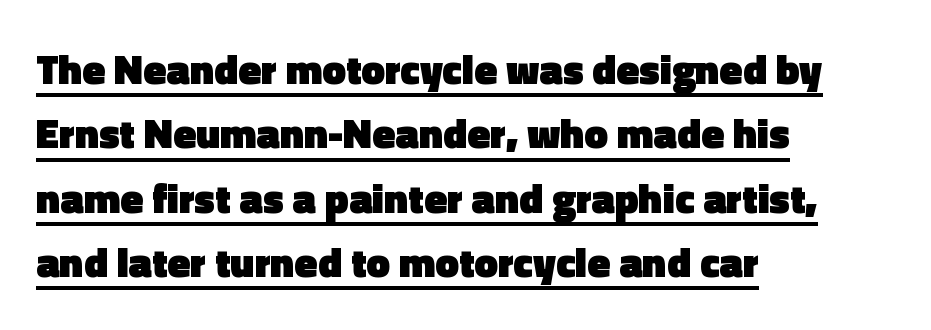
{"serif": "no", "italic": "no", "bold": "yes", "weight": "heavy", "width": "normal", "x_height": "medium", "monospaced": "no", "underline": "yes", "align": "left", "line_spacing": "normal", "line_spacing_ratio": 1.53, "letter_spacing": "normal", "letter_spacing_em": 0.0, "glyph_px": 42}
